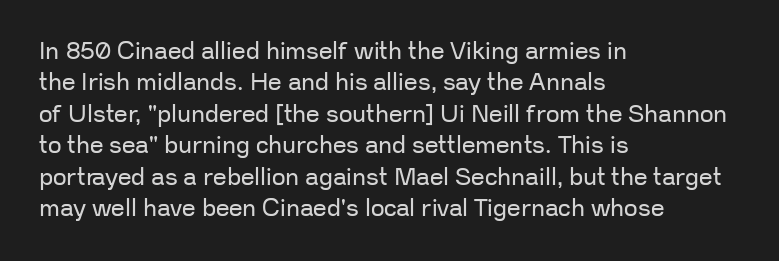
What stands out about the letter spacing? Nothing — it is the standard amount. Unmarked baselines from the first word to the last. The rendering anchors every line to the left-hand side. Regarding leading, the lines here are spaced in the standard way. Compared with a typical body face, this is equally light or lighter still. In terms of posture, this sample is upright.
